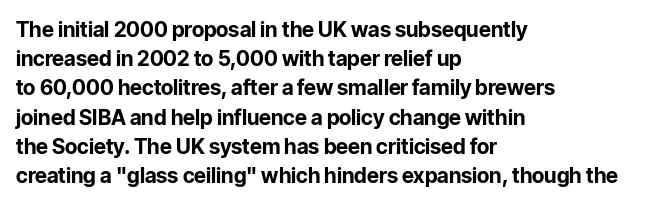
When letters stand straight like this, we call the style roman or upright. Line starts are locked; line ends wander. Quick note: underline off. Words appear dense and cohesive because spacing is normal. A normal amount of white space separates one row of letters from the next.
